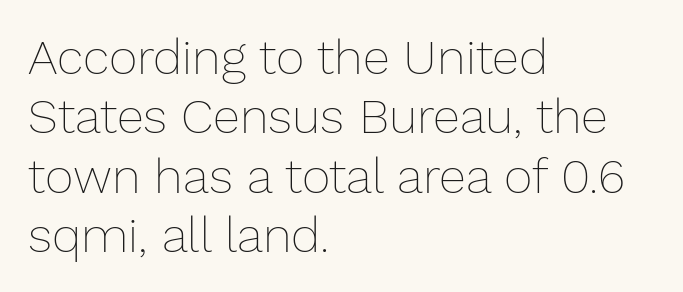
Q: Is the text bold? A: No.
Q: Is the text italic (slanted)? A: No, it is upright.
Q: Is the text underlined? A: No.
Q: How is the paragraph aligned? A: Left-aligned.
Q: Is the spacing between letters normal or unusually wide? A: Normal.
Q: Width (condensed, normal, or wide)? A: Normal.
Q: Stroke contrast? A: Low.
Q: x-height? A: Medium.
Q: Monospaced? A: No.
